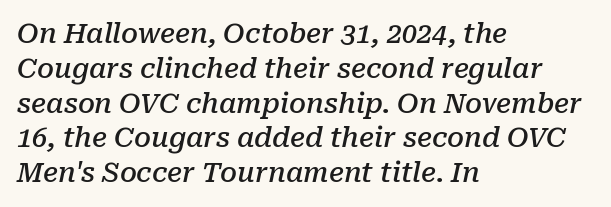
The image shows 27 px text type, italic (leaning right); set left-aligned, normal line spacing (1.29x), normal letter spacing, not underlined.
